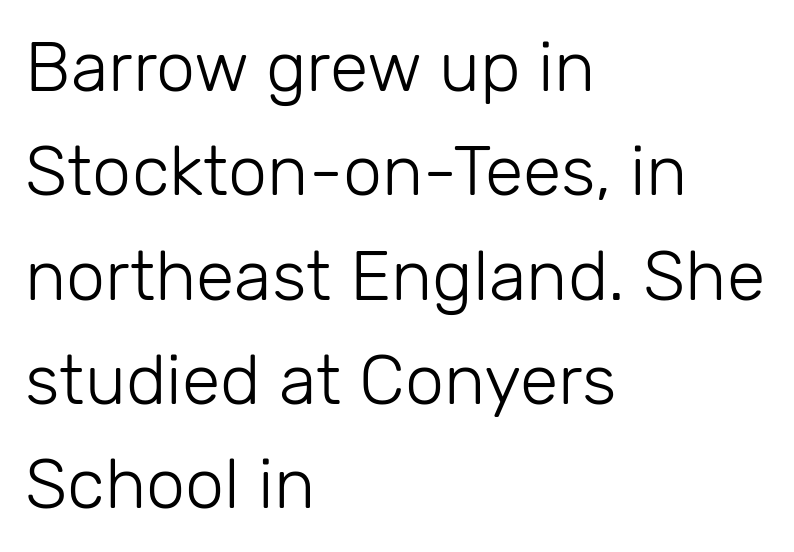
Q: Is the text bold? A: No.
Q: Is the text italic (slanted)? A: No, it is upright.
Q: Is the typeface a serif or a sans-serif typeface? A: Sans-serif.
Q: Is the text underlined? A: No.
Q: How is the paragraph aligned? A: Left-aligned.
Q: Is the spacing between letters normal or unusually wide? A: Normal.
Q: Is the spacing between lines tight, normal or loose? A: Normal.
Q: Width (condensed, normal, or wide)? A: Normal.
Q: Stroke contrast? A: Low.
Q: x-height? A: Medium.
Q: Monospaced? A: No.
